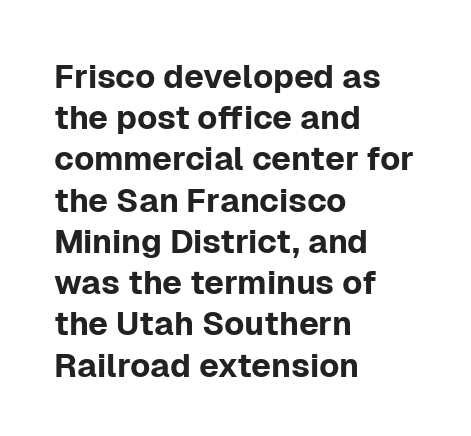
{"serif": "no", "italic": "no", "width": "normal", "stroke_contrast": "low", "x_height": "medium", "monospaced": "no", "underline": "no", "align": "left", "line_spacing": "normal", "line_spacing_ratio": 1.25, "letter_spacing": "normal", "letter_spacing_em": 0.0, "glyph_px": 33}
